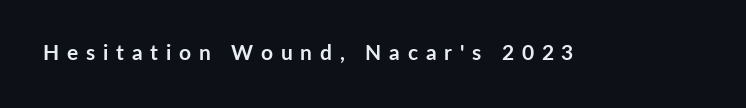
Q: Is the text bold? A: Yes.
Q: Is the text italic (slanted)? A: No, it is upright.
Q: Is the text underlined? A: No.
Q: Is the spacing between letters normal or unusually wide? A: Unusually wide.
